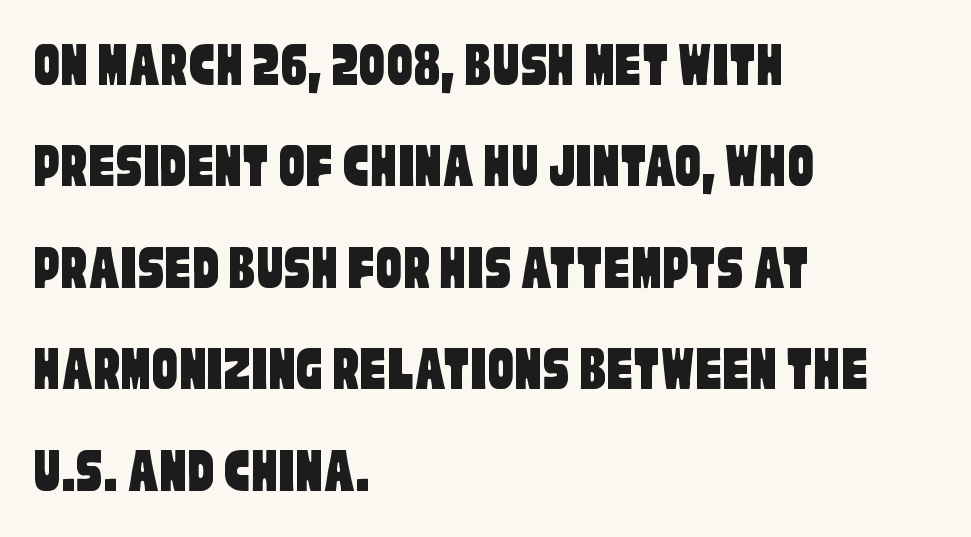
{"serif": "no", "width": "condensed", "stroke_contrast": "low", "x_height": "large", "monospaced": "no", "underline": "no", "align": "left", "line_spacing": "normal", "line_spacing_ratio": 1.56, "letter_spacing": "normal", "letter_spacing_em": 0.0, "glyph_px": 65}
